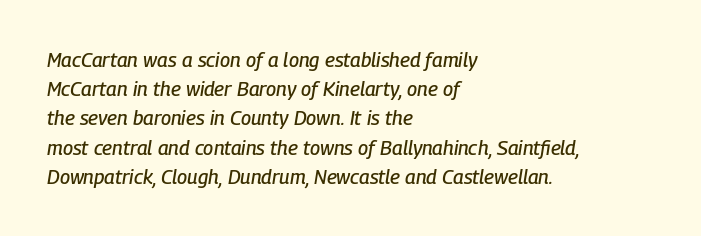
{"italic": "yes", "lean": "right", "slant_degrees": 9, "underline": "no", "align": "left", "line_spacing": "normal", "line_spacing_ratio": 1.46, "letter_spacing": "normal", "letter_spacing_em": 0.0, "glyph_px": 20}
